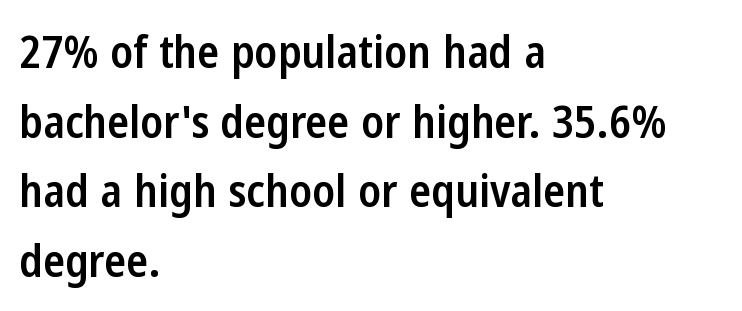
The glyphs are unaccompanied by any horizontal stroke below them. Normally led — the rows are evenly, conventionally spaced. You can tell it's not italic because the verticals are truly vertical. The letters advance in unequal steps, a hallmark of proportional type.
